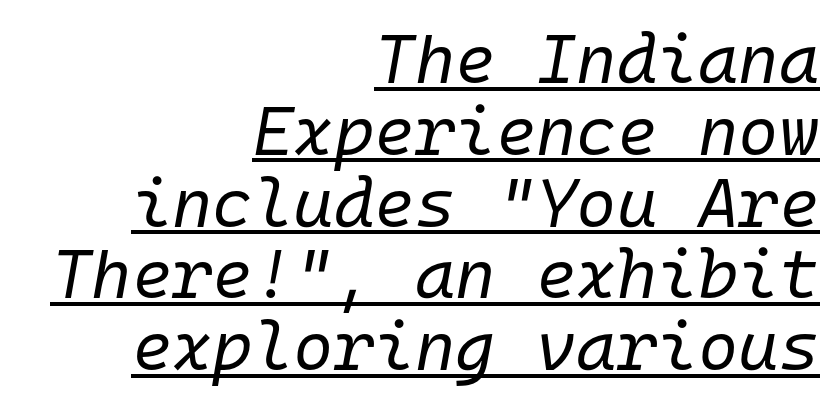
Quick note: italic. Stroke mass is kept to a normal reading level or below. Where is the straight margin? On the right. Honestly, the rows look squashed on top of each other.
